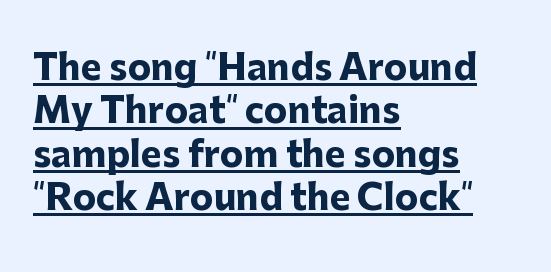
The image shows 35 px heavy sans-serif type, upright; set left-aligned, line spacing 1.24x, normal letter spacing, underlined; low stroke contrast and a medium x-height.
